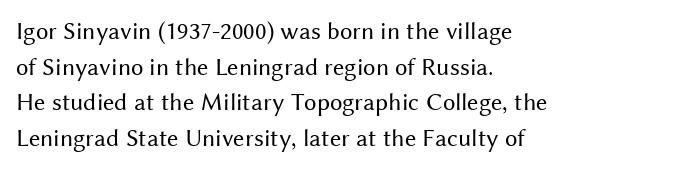
No word sits above an underline. These lines stack with their left ends in a neat column. The line-height multiplier appears to be the usual default. Ordinary non-slanted type is in use. Students, note that the glyphs here touch the page at normal intervals.
